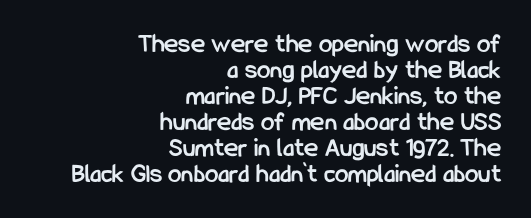
Q: Is the text bold? A: Yes.
Q: Is the text italic (slanted)? A: No, it is upright.
Q: Is the text underlined? A: No.
Q: How is the paragraph aligned? A: Right-aligned.
Q: Is the spacing between letters normal or unusually wide? A: Normal.
Q: Is the spacing between lines tight, normal or loose? A: Tight.
